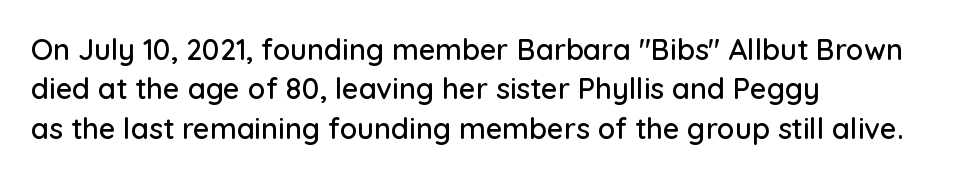
Visually the block forms a straight wall on the left and a jagged coastline on the right. How are the letters spaced? Ordinarily, with no added tracking. The font family rendered here belongs to the sans-serif group. Upright lettering throughout. Underlining? Definitely not there. Compared with typical paragraphs, the rows here are spaced about the same.
